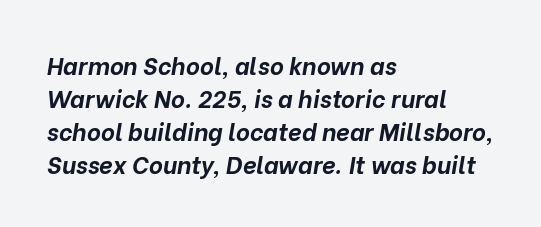
Each new line begins a customary step beneath the previous one. The lines are quadded left. Descenders are the only things crossing below the line. A typesetter would mark this as italic.
